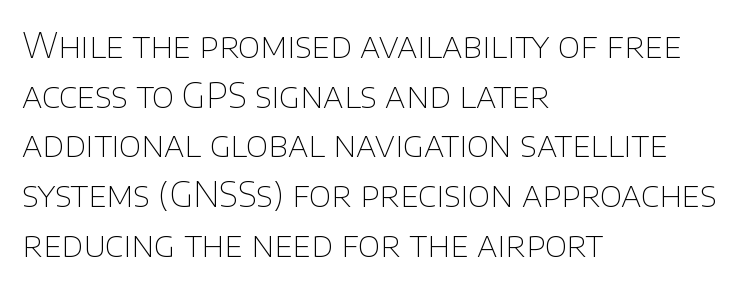
{"serif": "no", "italic": "no", "bold": "no", "weight": "thin", "width": "normal", "stroke_contrast": "low", "x_height": "large", "monospaced": "no", "underline": "no", "align": "left", "line_spacing": "normal", "line_spacing_ratio": 1.46, "letter_spacing": "normal", "letter_spacing_em": 0.0, "glyph_px": 34}
